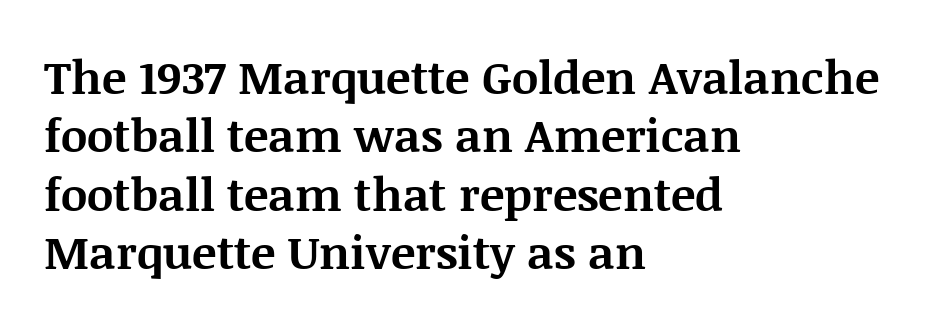
Q: Is the text bold? A: Yes.
Q: Is the text italic (slanted)? A: No, it is upright.
Q: Is the typeface a serif or a sans-serif typeface? A: Serif.
Q: Is the text underlined? A: No.
Q: How is the paragraph aligned? A: Left-aligned.
Q: Is the spacing between letters normal or unusually wide? A: Normal.
Q: Is the spacing between lines tight, normal or loose? A: Normal.
Q: Width (condensed, normal, or wide)? A: Normal.
Q: Stroke contrast? A: Medium.
Q: x-height? A: Large.
Q: Monospaced? A: No.
